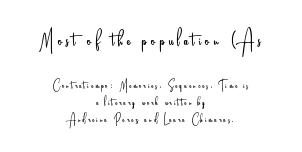
{"bold": "no", "underline": "no", "align": "center", "line_spacing_ratio": 1.18, "larger_block": "first", "size_ratio": 1.86, "glyph_px": 26}
